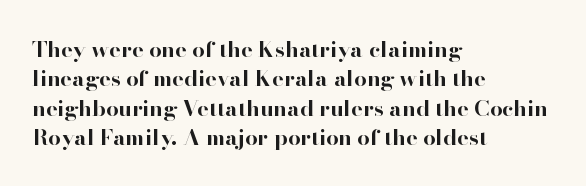
{"italic": "no", "bold": "yes", "underline": "no", "align": "left", "line_spacing": "normal", "line_spacing_ratio": 1.33, "letter_spacing": "normal", "letter_spacing_em": 0.0, "glyph_px": 22}
